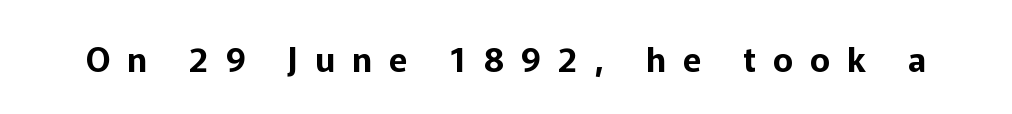
The image shows 34 px sans-serif type, upright; set unusually wide letter spacing (+0.5 em), not underlined; low stroke contrast and a medium x-height.
